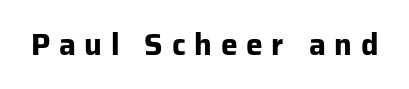
Q: Is the text bold? A: Yes.
Q: Is the text italic (slanted)? A: No, it is upright.
Q: Is the typeface a serif or a sans-serif typeface? A: Sans-serif.
Q: Is the text underlined? A: No.
Q: Is the spacing between letters normal or unusually wide? A: Unusually wide.
Q: Width (condensed, normal, or wide)? A: Normal.
Q: Stroke contrast? A: Low.
Q: x-height? A: Medium.
Q: Monospaced? A: No.
